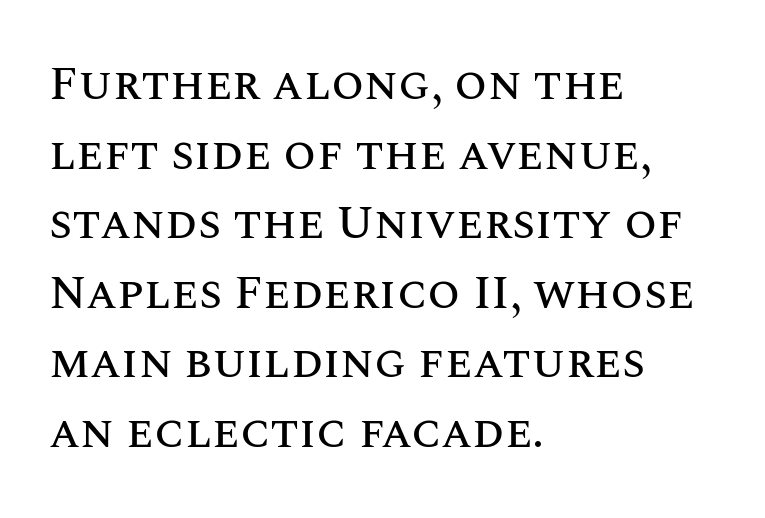
The image shows 47 px text type, upright; set left-aligned, normal line spacing (1.48x), normal letter spacing, not underlined; medium stroke contrast and a large x-height.
